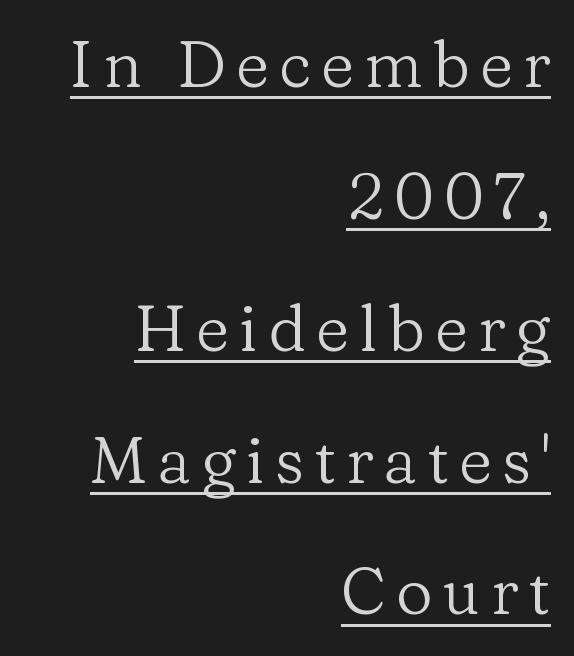
The words here are underlined. The passage shown is typed in a proportional face where columns would drift. The space between consecutive lines is lavish. Each stroke keeps to a modest, everyday thickness or less. Compared with a flush-left layout, this one pins lines to the opposite, right side. Is this a sans? No — the strokes have serifs.
